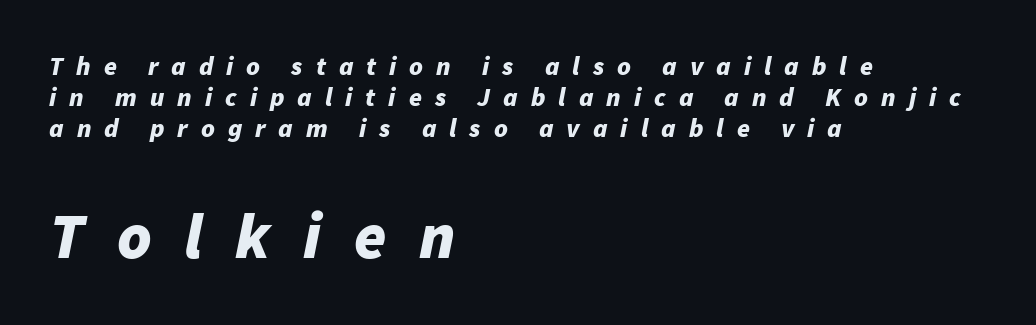
Q: Is the text bold? A: Yes.
Q: Is the text italic (slanted)? A: Yes, it leans right by about 11 degrees.
Q: Is the text underlined? A: No.
Q: How is the paragraph aligned? A: Left-aligned.
Q: Is the spacing between letters normal or unusually wide? A: Unusually wide.
Q: Which block of text is set in a larger size, the first (top) or the second (bottom)? A: The second (bottom) one.
Q: Width (condensed, normal, or wide)? A: Normal.
Q: Stroke contrast? A: Low.
Q: x-height? A: Medium.
Q: Monospaced? A: No.
